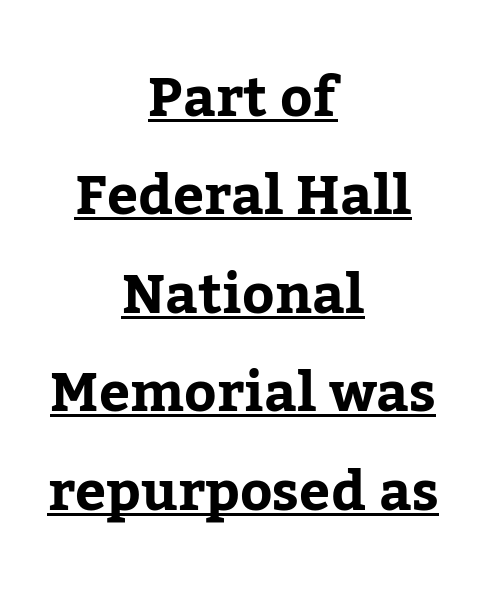
{"serif": "yes", "italic": "no", "bold": "yes", "weight": "bold", "width": "normal", "stroke_contrast": "low", "x_height": "medium", "monospaced": "no", "underline": "yes", "align": "center", "line_spacing_ratio": 1.79, "letter_spacing": "normal", "letter_spacing_em": 0.0, "glyph_px": 55}
